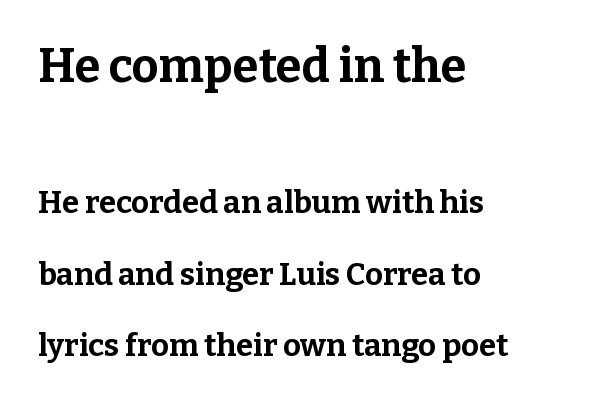
The image shows 47 px bold serif type, upright; set left-aligned, loose line spacing (2.31x), normal letter spacing, not underlined; the first (top) block is 1.52x larger; low stroke contrast and a medium x-height.
